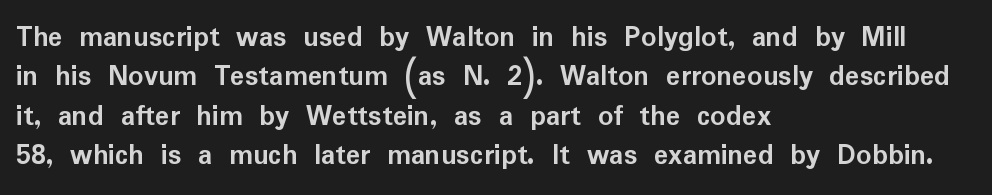
The image shows 30 px semibold sans-serif type, upright; set left-aligned, normal line spacing (1.31x), normal letter spacing, not underlined; low stroke contrast and a medium x-height.
